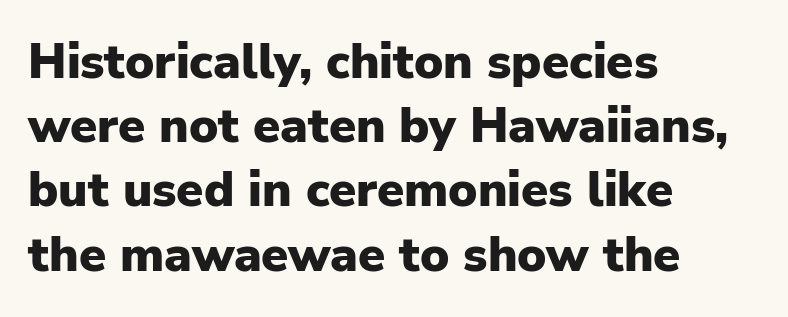
Q: Is the text bold? A: Yes.
Q: Is the text italic (slanted)? A: No, it is upright.
Q: Is the typeface a serif or a sans-serif typeface? A: Sans-serif.
Q: Is the text underlined? A: No.
Q: How is the paragraph aligned? A: Left-aligned.
Q: Is the spacing between letters normal or unusually wide? A: Normal.
Q: Is the spacing between lines tight, normal or loose? A: Normal.
Q: Width (condensed, normal, or wide)? A: Normal.
Q: Stroke contrast? A: Low.
Q: x-height? A: Medium.
Q: Monospaced? A: No.
